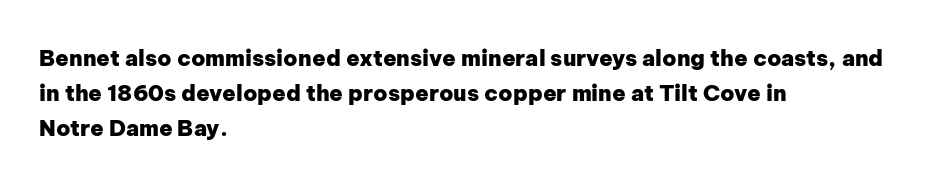
Horizontal bands of white between lines are of average thickness. The rendering keeps characters at their native spacing. Line beginnings align vertically; line endings do not. The font is running at its bold setting. No italicization has been applied; the sample stays upright.
